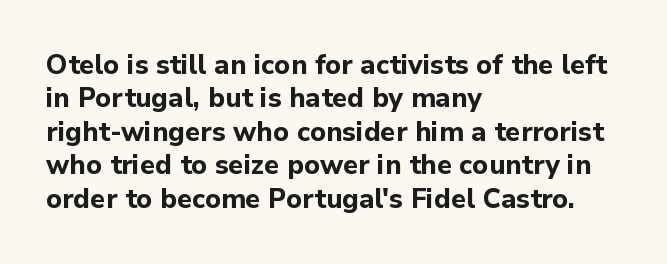
Q: Is the text bold? A: Yes.
Q: Is the text italic (slanted)? A: No, it is upright.
Q: Is the text underlined? A: No.
Q: How is the paragraph aligned? A: Left-aligned.
Q: Is the spacing between letters normal or unusually wide? A: Normal.
